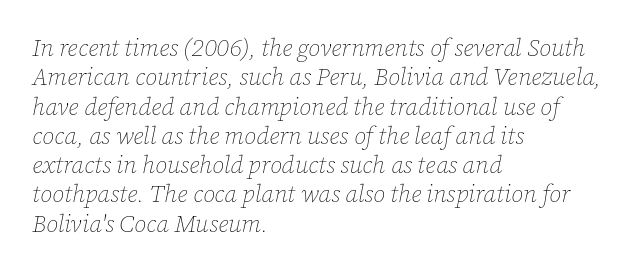
{"italic": "yes", "lean": "right", "slant_degrees": 12, "bold": "no", "underline": "no", "align": "left", "line_spacing_ratio": 1.22, "letter_spacing": "normal", "letter_spacing_em": 0.0, "glyph_px": 24}
